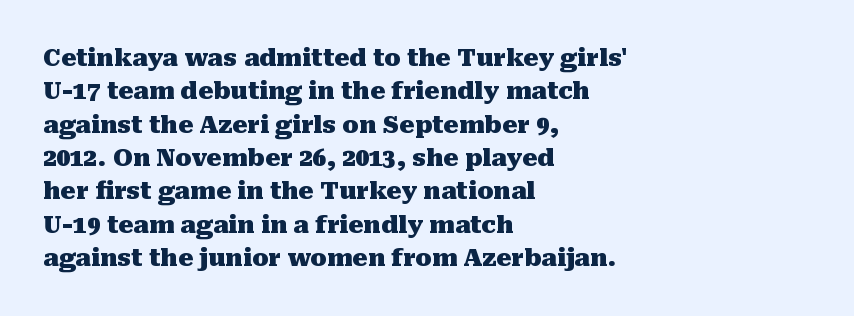
The image shows 24 px bold type, upright; set left-aligned, normal line spacing (1.39x), normal letter spacing, not underlined.
